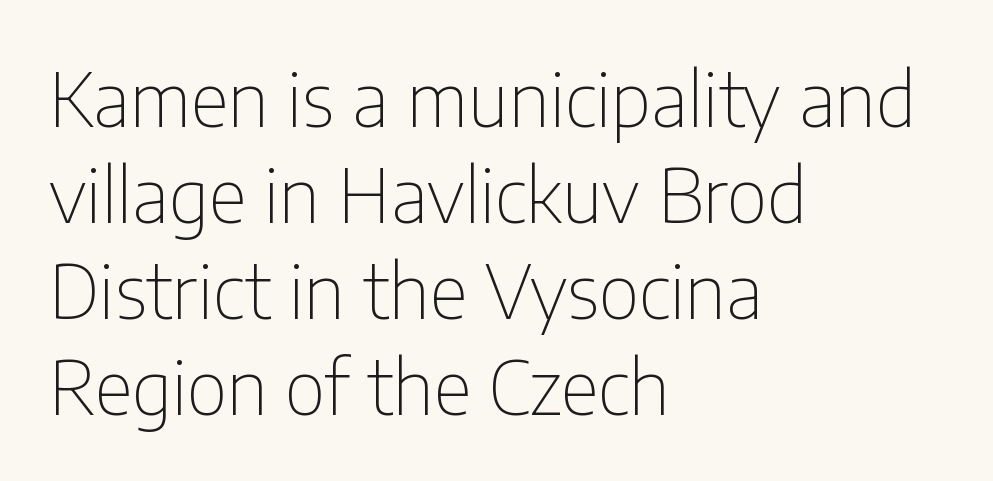
{"serif": "no", "italic": "no", "bold": "no", "weight": "thin", "width": "condensed", "stroke_contrast": "low", "x_height": "medium", "monospaced": "no", "underline": "no", "align": "left", "line_spacing": "normal", "line_spacing_ratio": 1.28, "letter_spacing": "normal", "letter_spacing_em": 0.0, "glyph_px": 75}
